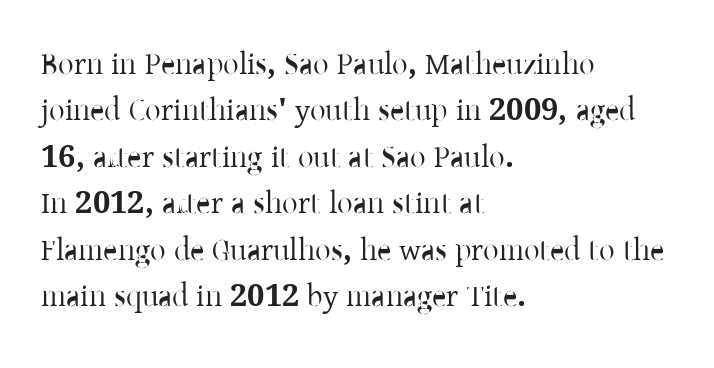
{"serif": "yes", "italic": "no", "width": "normal", "stroke_contrast": "low", "x_height": "medium", "monospaced": "no", "underline": "no", "align": "left", "line_spacing": "normal", "line_spacing_ratio": 1.5, "letter_spacing": "normal", "letter_spacing_em": 0.0, "glyph_px": 31}
